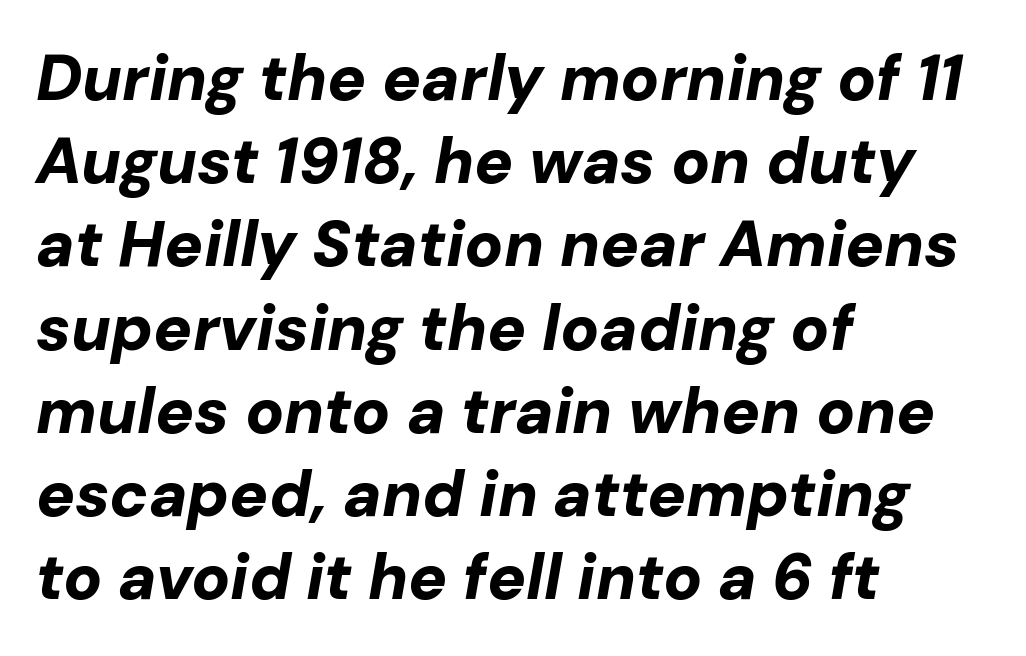
Spacing verdict: proportional, widths tailored to each character. Chunky letters — that's bold for sure. Spacing between characters is what you'd get straight out of the box. Line starts are locked; line ends wander.
